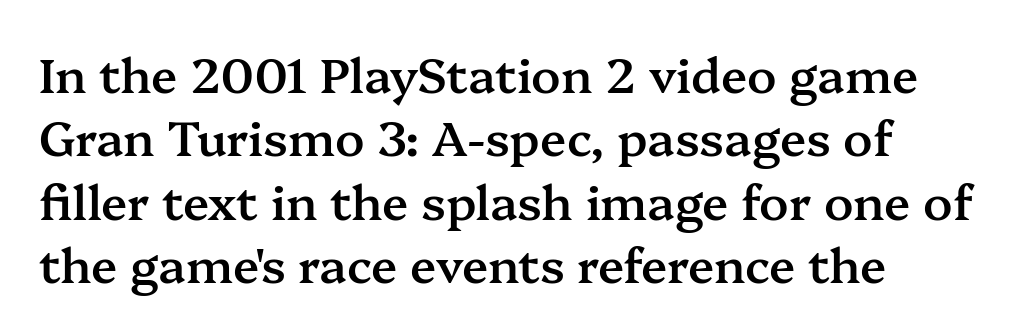
{"serif": "yes", "italic": "no", "bold": "semi", "weight": "semibold", "width": "normal", "stroke_contrast": "medium", "x_height": "medium", "monospaced": "no", "underline": "no", "align": "left", "line_spacing": "normal", "line_spacing_ratio": 1.32, "letter_spacing": "normal", "letter_spacing_em": 0.0, "glyph_px": 48}
